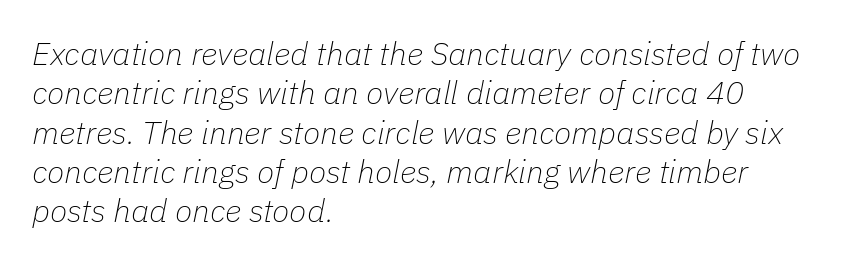
Q: Is the text bold? A: No.
Q: Is the text italic (slanted)? A: Yes, it leans right by about 11 degrees.
Q: Is the text underlined? A: No.
Q: How is the paragraph aligned? A: Left-aligned.
Q: Is the spacing between letters normal or unusually wide? A: Normal.
Q: Width (condensed, normal, or wide)? A: Normal.
Q: Stroke contrast? A: Low.
Q: x-height? A: Medium.
Q: Monospaced? A: No.
